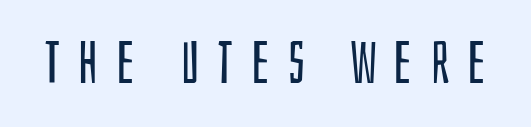
Q: Is the text bold? A: No.
Q: Is the text italic (slanted)? A: No, it is upright.
Q: Is the typeface a serif or a sans-serif typeface? A: Sans-serif.
Q: Is the text underlined? A: No.
Q: Is the spacing between letters normal or unusually wide? A: Unusually wide.
Q: Width (condensed, normal, or wide)? A: Condensed.
Q: Stroke contrast? A: Low.
Q: x-height? A: Large.
Q: Monospaced? A: No.
